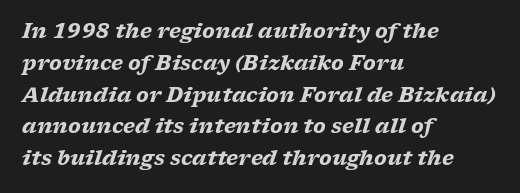
The lettering tilts uniformly, giving the passage an italic look. Every letter is thick-stroked: bold, no question. Nothing unusual about the tracking: characters are spaced as the font intends. The zone under the glyphs is completely vacant.
